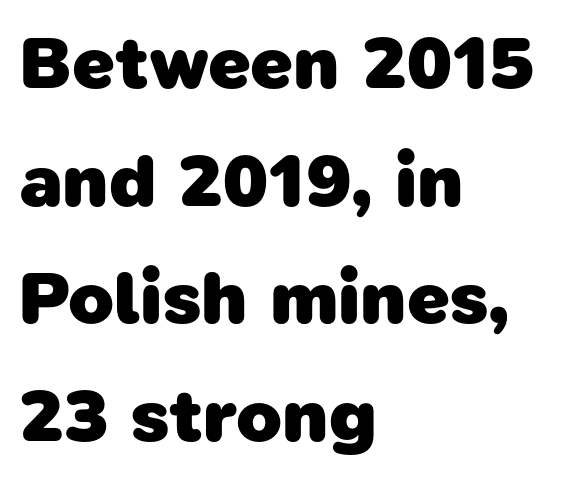
The image shows 75 px heavy sans-serif type; set left-aligned, normal line spacing (1.57x), normal letter spacing, not underlined; low stroke contrast and a medium x-height.
